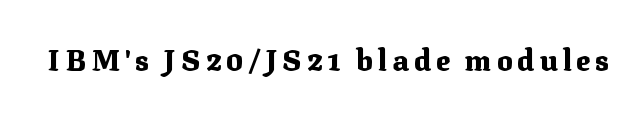
Just letters on the line, the space beneath them empty. Note: serifs present on the glyphs. Each glyph is drawn with heavy, bold strokes. Posture: upright roman. Proportional: the letters do not fall into vertical columns.
